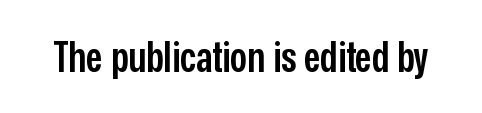
The image shows 42 px semibold, condensed sans-serif type, upright; set normal letter spacing, not underlined; low stroke contrast and a medium x-height.
